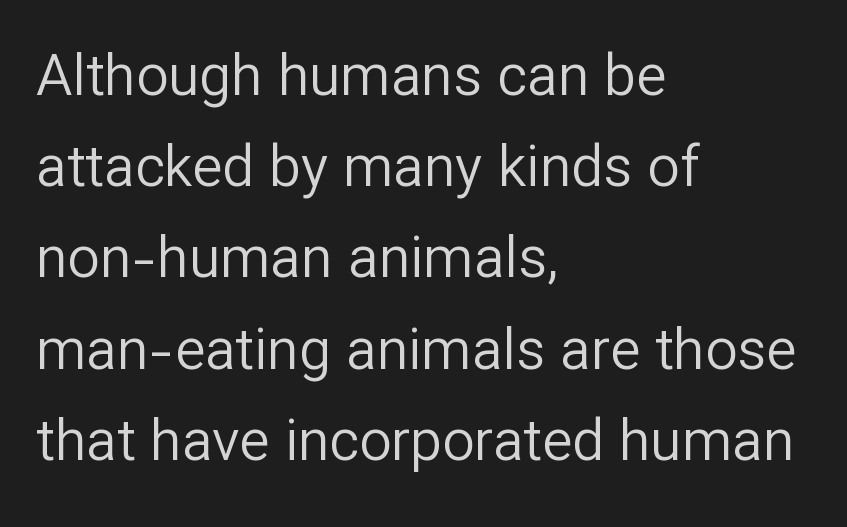
Q: Is the text bold? A: No.
Q: Is the text italic (slanted)? A: No, it is upright.
Q: Is the typeface a serif or a sans-serif typeface? A: Sans-serif.
Q: Is the text underlined? A: No.
Q: How is the paragraph aligned? A: Left-aligned.
Q: Is the spacing between letters normal or unusually wide? A: Normal.
Q: Is the spacing between lines tight, normal or loose? A: Normal.
Q: Width (condensed, normal, or wide)? A: Normal.
Q: Stroke contrast? A: Low.
Q: x-height? A: Medium.
Q: Monospaced? A: No.
